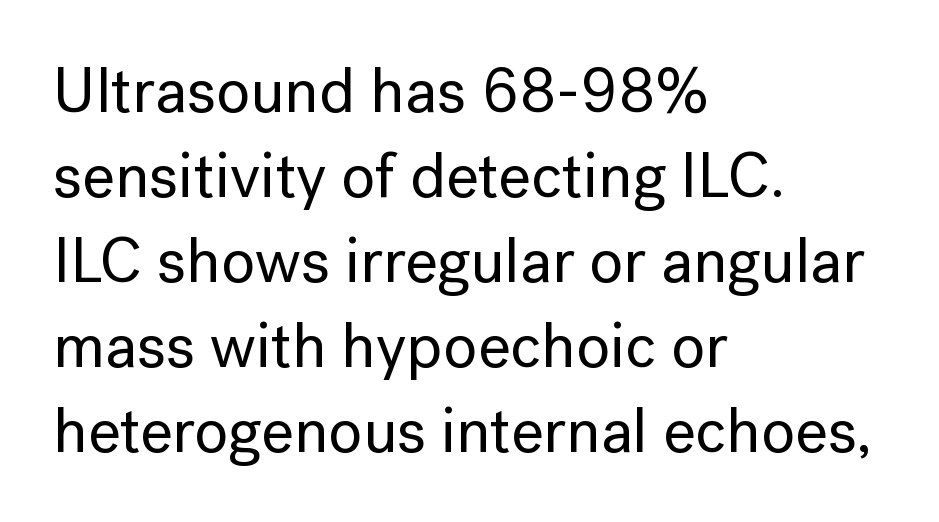
The image shows 63 px sans-serif type, upright; set left-aligned, normal line spacing (1.35x), normal letter spacing, not underlined; low stroke contrast and a medium x-height.
